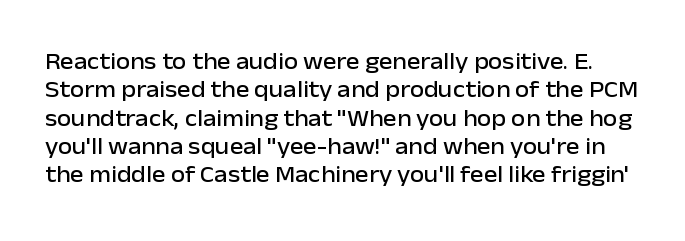
{"italic": "no", "underline": "no", "line_spacing_ratio": 1.23, "letter_spacing": "normal", "letter_spacing_em": 0.0, "glyph_px": 23}
